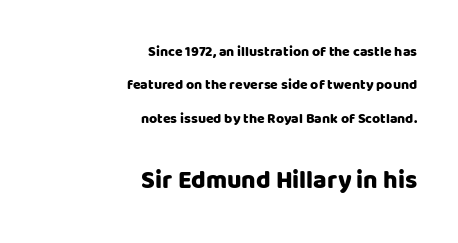
Q: Is the text italic (slanted)? A: No, it is upright.
Q: Is the text underlined? A: No.
Q: How is the paragraph aligned? A: Right-aligned.
Q: Is the spacing between letters normal or unusually wide? A: Normal.
Q: Is the spacing between lines tight, normal or loose? A: Loose.
Q: Which block of text is set in a larger size, the first (top) or the second (bottom)? A: The second (bottom) one.
